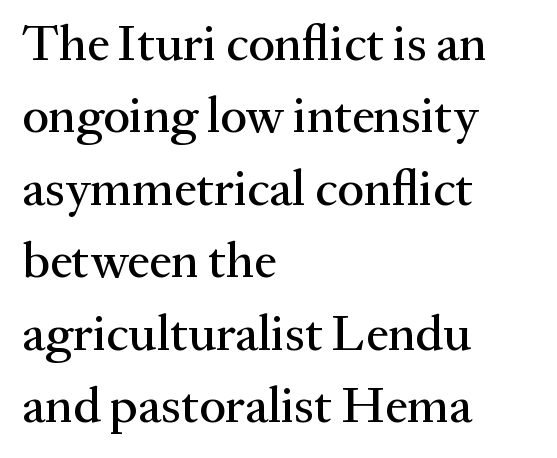
Nobody drew a line under any word here. The letters stand upright; this is a roman face. Short note: letters normally spaced. Left-aligned paragraph, ragged on the right.
